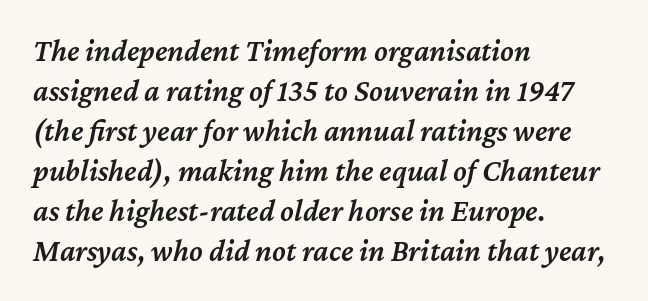
The image shows 31 px semibold type, italic (leaning right); set left-aligned, normal line spacing (1.29x), normal letter spacing, not underlined; medium stroke contrast and a medium x-height.
